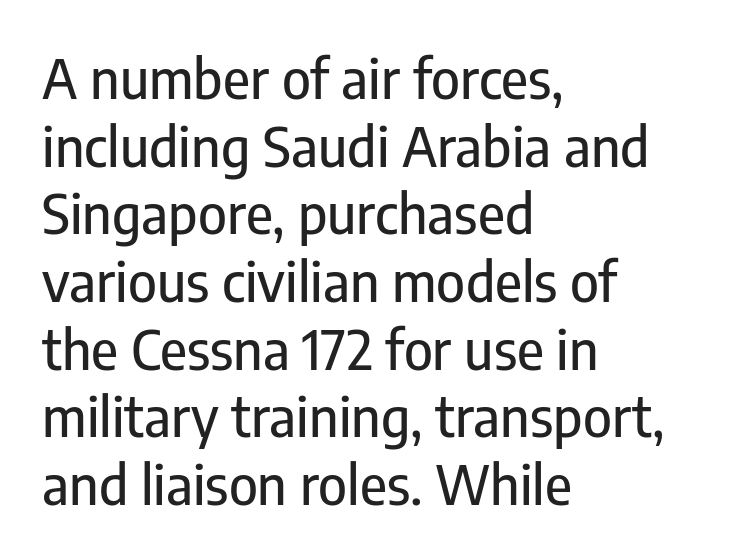
Q: Is the text italic (slanted)? A: No, it is upright.
Q: Is the typeface a serif or a sans-serif typeface? A: Sans-serif.
Q: Is the text underlined? A: No.
Q: How is the paragraph aligned? A: Left-aligned.
Q: Is the spacing between letters normal or unusually wide? A: Normal.
Q: Width (condensed, normal, or wide)? A: Condensed.
Q: Stroke contrast? A: Low.
Q: x-height? A: Medium.
Q: Monospaced? A: No.
